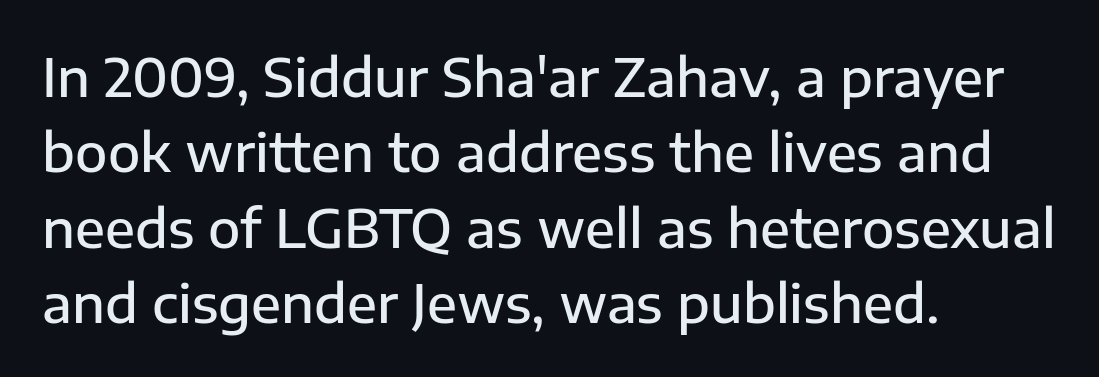
The image shows 53 px semibold sans-serif type, upright; set left-aligned, normal line spacing (1.42x), normal letter spacing, not underlined; low stroke contrast and a medium x-height.
